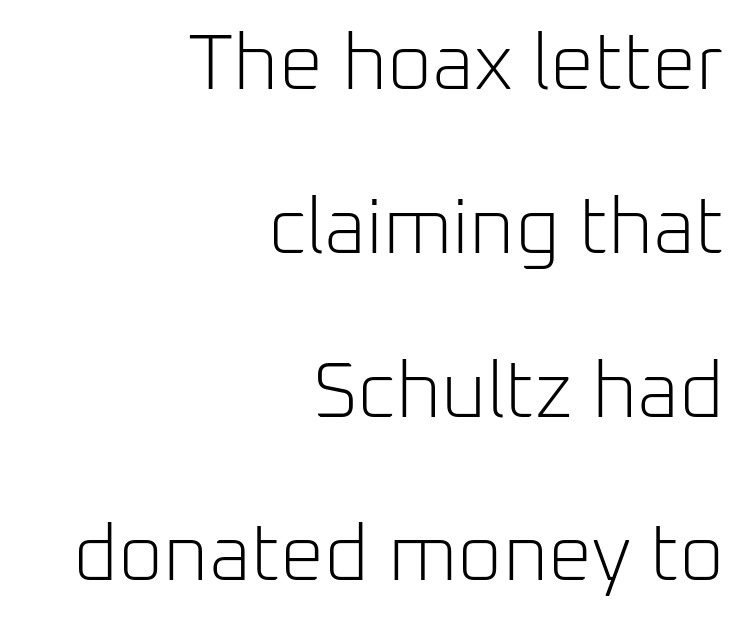
The image shows 78 px light sans-serif type, upright; set right-aligned, loose line spacing (2.1x), normal letter spacing, not underlined; low stroke contrast and a medium x-height.
